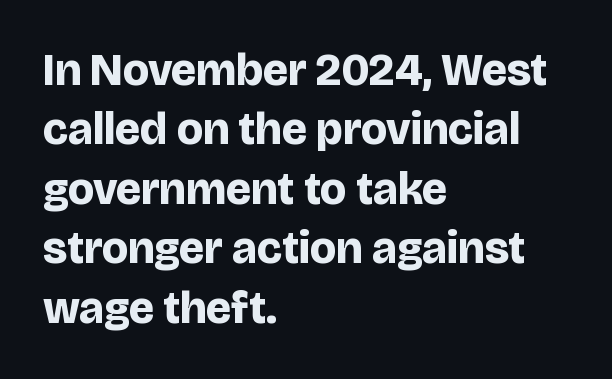
The image shows 45 px bold sans-serif type, upright; set left-aligned, normal line spacing (1.32x), normal letter spacing, not underlined; low stroke contrast and a large x-height.
